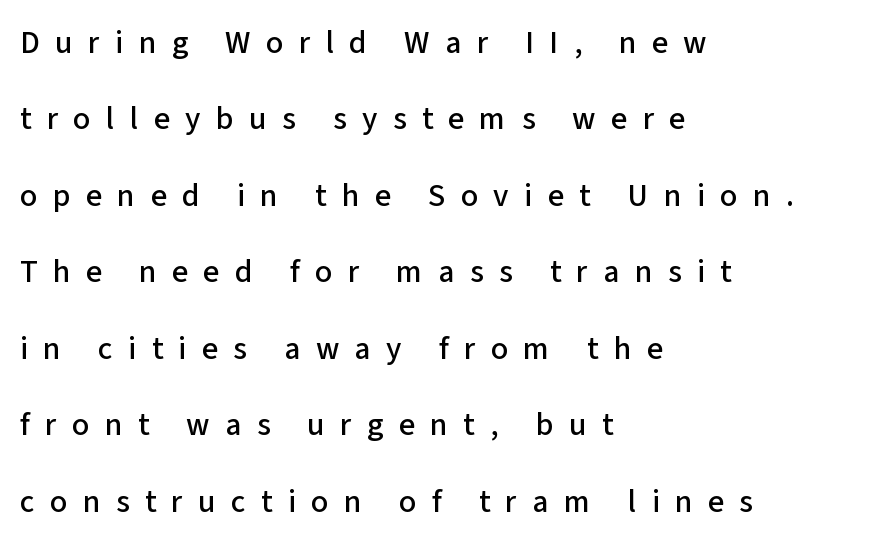
Q: Is the text italic (slanted)? A: No, it is upright.
Q: Is the typeface a serif or a sans-serif typeface? A: Sans-serif.
Q: Is the text underlined? A: No.
Q: How is the paragraph aligned? A: Left-aligned.
Q: Is the spacing between letters normal or unusually wide? A: Unusually wide.
Q: Is the spacing between lines tight, normal or loose? A: Loose.
Q: Width (condensed, normal, or wide)? A: Normal.
Q: Stroke contrast? A: Low.
Q: x-height? A: Medium.
Q: Monospaced? A: No.
